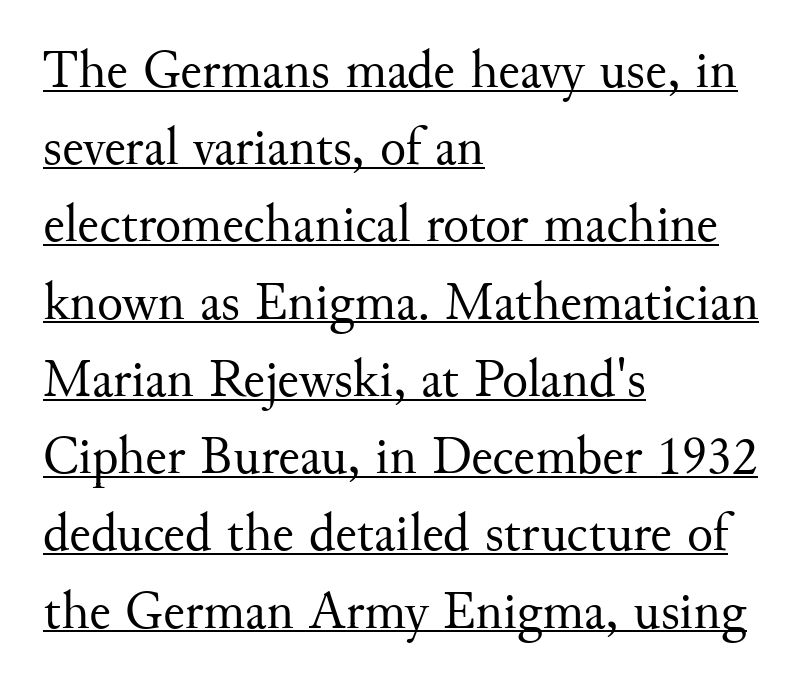
The image shows 54 px regular-weight serif type, upright; set left-aligned, normal line spacing (1.43x), normal letter spacing, underlined; medium stroke contrast and a small x-height.
